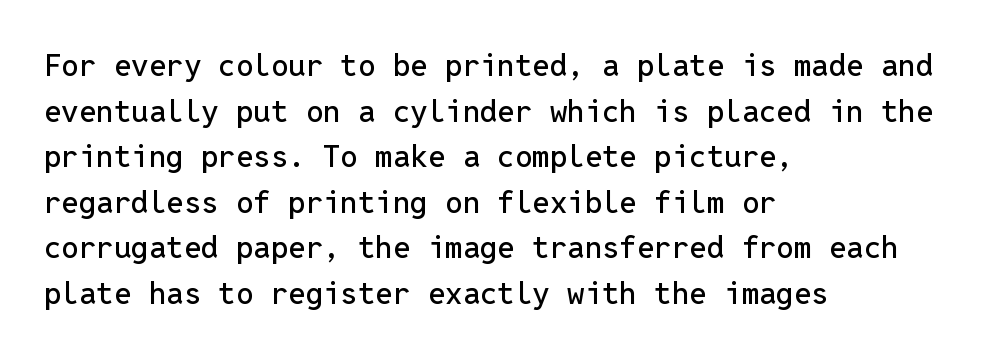
The strip under each line holds only bare page. The setting favours the left margin, as ordinary paragraphs usually do. Reading down the column, the eye jumps a familiar distance to each next line. What kind of face is this? One without serifs — a sans. No extra tracking has been applied to these lines. Every character here occupies the same horizontal width, giving the sample a typewriter-like rhythm.
